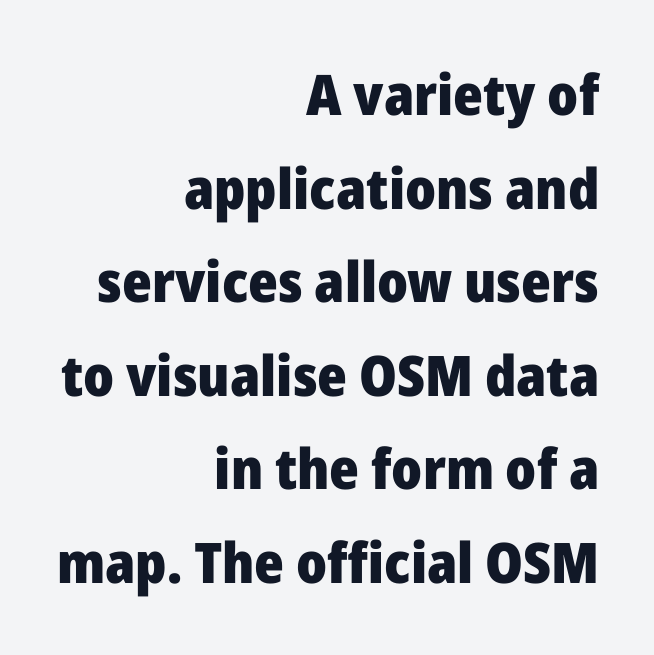
Q: Is the text bold? A: Yes.
Q: Is the text italic (slanted)? A: No, it is upright.
Q: Is the typeface a serif or a sans-serif typeface? A: Sans-serif.
Q: Is the text underlined? A: No.
Q: How is the paragraph aligned? A: Right-aligned.
Q: Is the spacing between letters normal or unusually wide? A: Normal.
Q: Is the spacing between lines tight, normal or loose? A: Normal.
Q: Width (condensed, normal, or wide)? A: Normal.
Q: Stroke contrast? A: Low.
Q: x-height? A: Medium.
Q: Monospaced? A: No.
